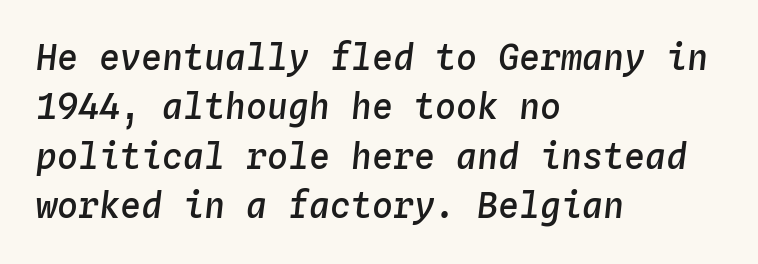
Q: Is the text bold? A: Semi-bold.
Q: Is the text italic (slanted)? A: Yes, it leans right by about 4 degrees.
Q: Is the text underlined? A: No.
Q: How is the paragraph aligned? A: Left-aligned.
Q: Is the spacing between letters normal or unusually wide? A: Normal.
Q: Is the spacing between lines tight, normal or loose? A: Normal.
Q: Width (condensed, normal, or wide)? A: Normal.
Q: Stroke contrast? A: Low.
Q: x-height? A: Medium.
Q: Monospaced? A: Yes.
